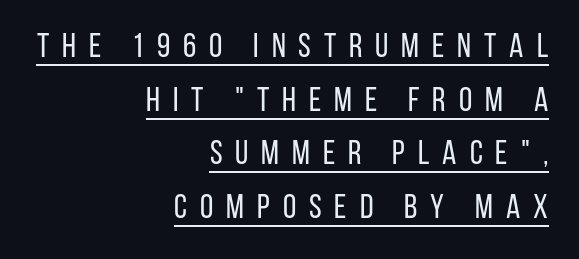
One glance says typical: line gaps are just what's usual. Letterform terminals end flat and unadorned throughout the passage. This sample has the flowing, uneven cadence of proportional lettering. The typesetter chose a ragged-left arrangement here.
